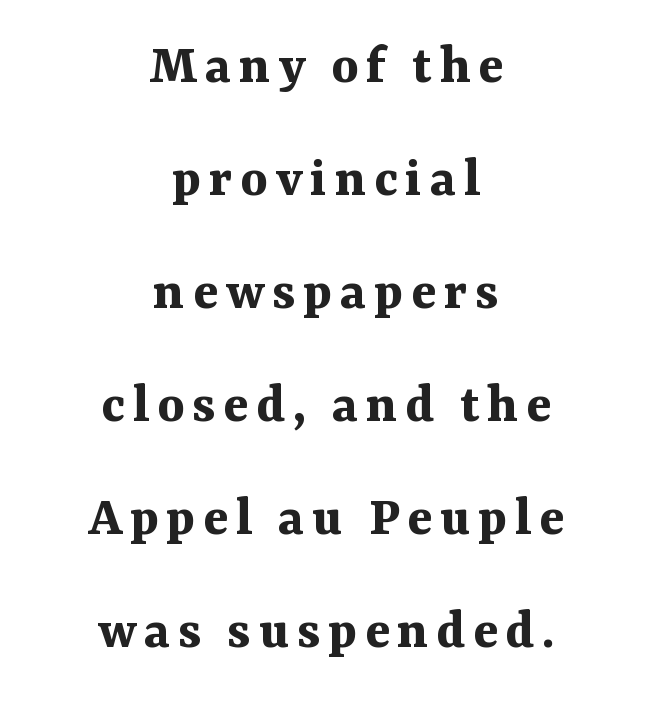
The image shows 58 px bold serif type, upright; set centered, loose line spacing (1.95x), not underlined; medium stroke contrast and a medium x-height.
